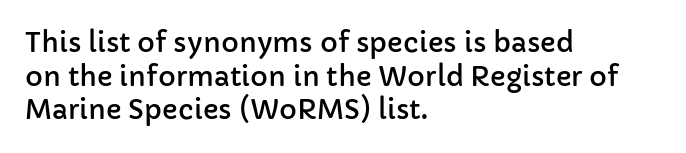
This is the regular roman posture of the typeface. Does extra space separate the letters? No, they use regular spacing. One-word summary of the alignment: left. How would I describe the line gaps? Plain and ordinary.
